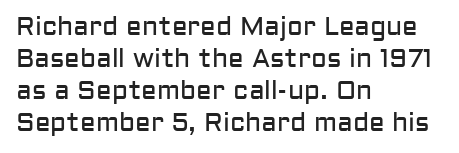
The passage shown is not underscored anywhere. Words appear dense and cohesive because spacing is normal. Alignment: flush left. Unlike italic type, these characters show no tilt at all.
